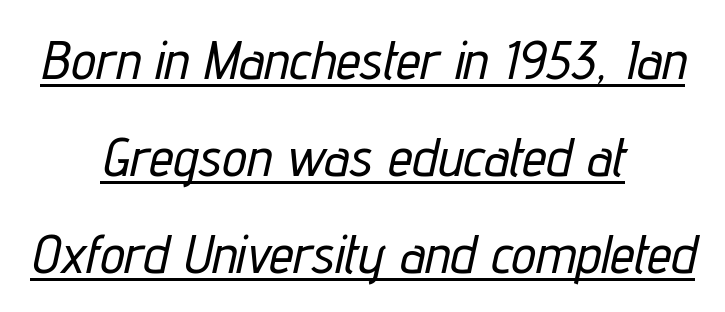
These characters rest on top of a visible drawn line. Words appear dense and cohesive because spacing is normal. The axis of the letterforms is tilted away from vertical. Each line is balanced around a shared central axis. This sample has the flowing, uneven cadence of proportional lettering.
